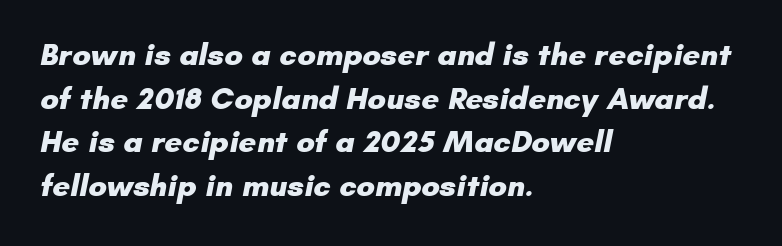
The image shows 31 px heavy sans-serif type; set left-aligned, normal line spacing (1.41x), normal letter spacing, not underlined; low stroke contrast and a small x-height.
